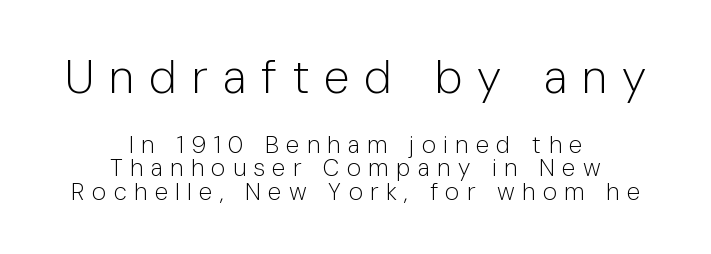
Layout note: lines centered. You could not count columns in this text — the font is proportionally spaced. Weight: in the light-to-regular range. Short note: letters widely spaced.
